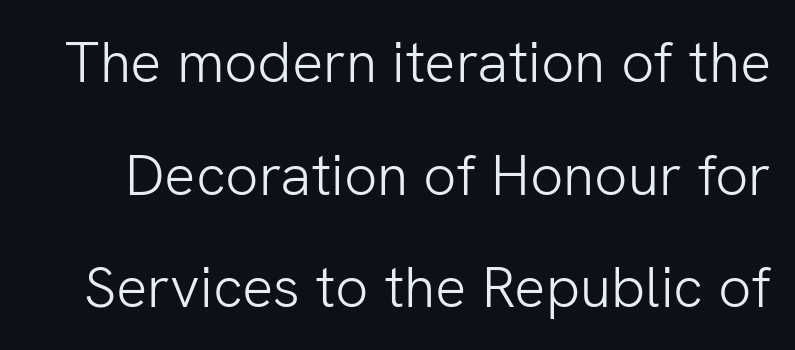
The image shows 58 px light sans-serif type, upright; set loose line spacing (1.94x), normal letter spacing, not underlined; low stroke contrast and a medium x-height.
